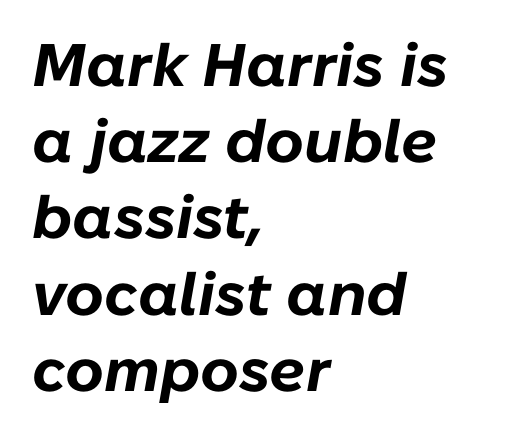
Rows of type keep a routine distance in the vertical direction. Varying glyph widths throughout — classic text-font behaviour. The font's italic variant was chosen for this text. Students, this is bold: see how much ink each stroke carries.
